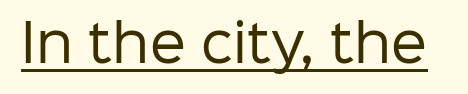
The rendering shows plain stroke endings on the letterforms — a sans-serif design. Posture: straight, roman, zero tilt. Is this a fixed-width face? No — the glyphs have proportional, varying widths. The letterforms sit at book weight or below.
